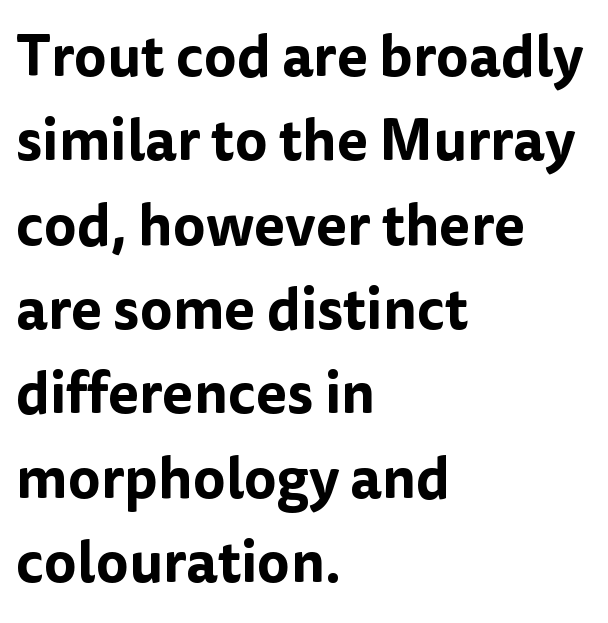
You could not count columns in this text — the font is proportionally spaced. The typeface chosen for these lines omits serifs. One glance says typical: line gaps are just what's usual. The horizontal fit of the characters is conventional and even. Every character sits straight up, as roman type does. The setting favours the left margin, as ordinary paragraphs usually do.
